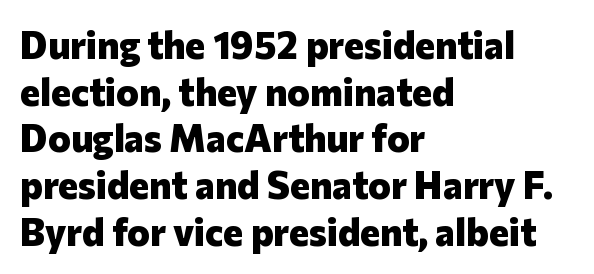
Q: Is the text bold? A: Yes.
Q: Is the text italic (slanted)? A: No, it is upright.
Q: Is the typeface a serif or a sans-serif typeface? A: Sans-serif.
Q: Is the text underlined? A: No.
Q: How is the paragraph aligned? A: Left-aligned.
Q: Is the spacing between letters normal or unusually wide? A: Normal.
Q: Width (condensed, normal, or wide)? A: Normal.
Q: Stroke contrast? A: Low.
Q: x-height? A: Medium.
Q: Monospaced? A: No.
